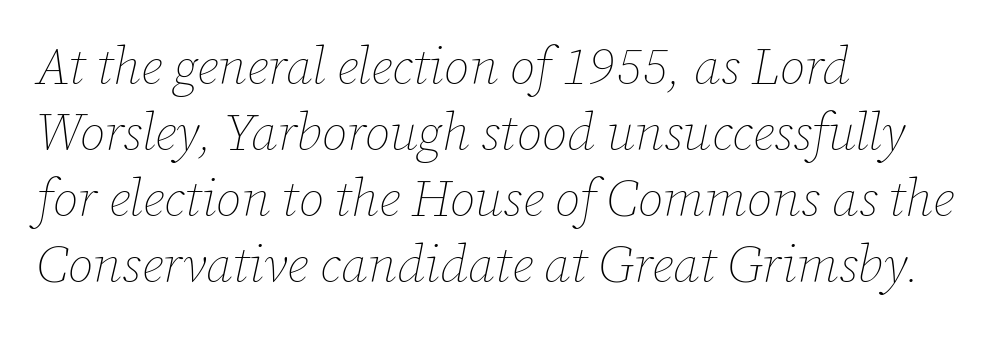
Q: Is the text bold? A: No.
Q: Is the text italic (slanted)? A: Yes, it leans right by about 12 degrees.
Q: Is the text underlined? A: No.
Q: How is the paragraph aligned? A: Left-aligned.
Q: Is the spacing between letters normal or unusually wide? A: Normal.
Q: Is the spacing between lines tight, normal or loose? A: Normal.
Q: Width (condensed, normal, or wide)? A: Normal.
Q: Stroke contrast? A: Low.
Q: x-height? A: Medium.
Q: Monospaced? A: No.
